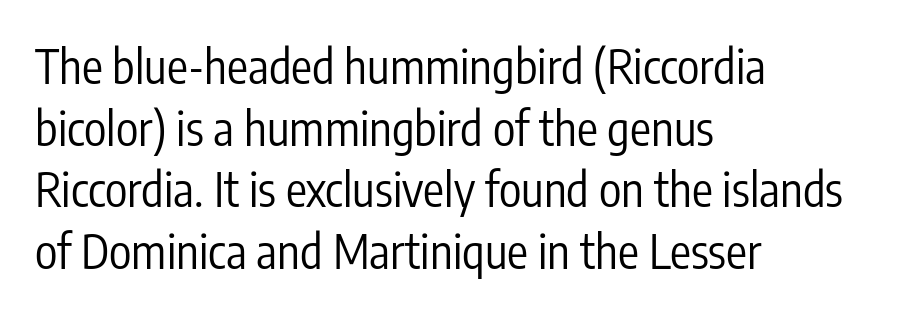
Weight: not bold — regular or lighter. Check where the strokes stop: nothing finishes them off — pure sans. Unlike italic type, these characters show no tilt at all. This rendering leaves character spacing at its baseline value. Letters rest on an invisible, unmarked baseline. The rendering anchors every line to the left-hand side.
